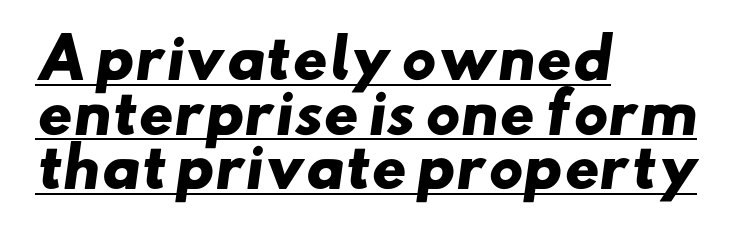
Q: Is the text bold? A: Yes.
Q: Is the typeface a serif or a sans-serif typeface? A: Sans-serif.
Q: Is the text underlined? A: Yes.
Q: How is the paragraph aligned? A: Left-aligned.
Q: Is the spacing between letters normal or unusually wide? A: Normal.
Q: Is the spacing between lines tight, normal or loose? A: Tight.
Q: Width (condensed, normal, or wide)? A: Wide.
Q: Stroke contrast? A: Low.
Q: x-height? A: Small.
Q: Monospaced? A: No.
